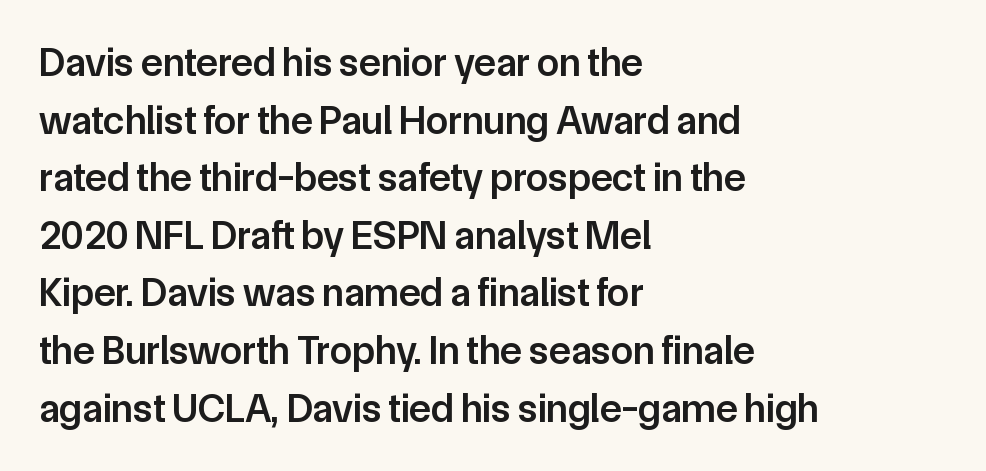
{"serif": "no", "italic": "no", "bold": "semi", "weight": "semibold", "width": "normal", "stroke_contrast": "low", "x_height": "medium", "monospaced": "no", "underline": "no", "align": "left", "line_spacing": "normal", "line_spacing_ratio": 1.44, "letter_spacing": "normal", "letter_spacing_em": 0.0, "glyph_px": 40}
